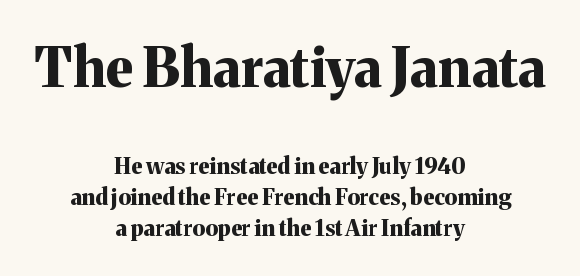
Q: Is the text bold? A: Yes.
Q: Is the text italic (slanted)? A: No, it is upright.
Q: Is the typeface a serif or a sans-serif typeface? A: Serif.
Q: Is the text underlined? A: No.
Q: How is the paragraph aligned? A: Centered.
Q: Is the spacing between letters normal or unusually wide? A: Normal.
Q: Is the spacing between lines tight, normal or loose? A: Normal.
Q: Which block of text is set in a larger size, the first (top) or the second (bottom)? A: The first (top) one.
Q: Width (condensed, normal, or wide)? A: Normal.
Q: Stroke contrast? A: Medium.
Q: x-height? A: Medium.
Q: Monospaced? A: No.
